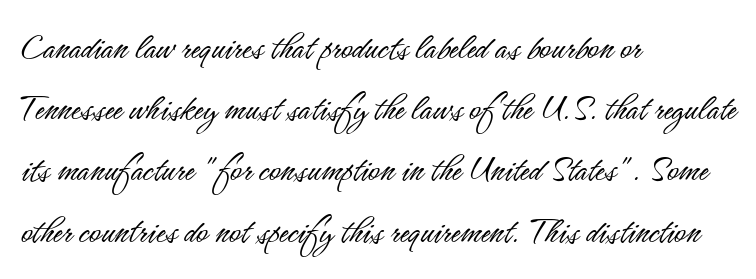
{"serif": "no", "bold": "no", "weight": "light", "width": "condensed", "stroke_contrast": "low", "x_height": "small", "monospaced": "no", "underline": "no", "align": "left", "line_spacing": "normal", "line_spacing_ratio": 1.57, "letter_spacing": "normal", "letter_spacing_em": 0.0, "glyph_px": 39}
